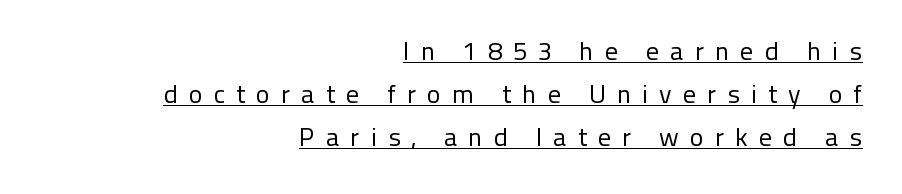
{"italic": "no", "bold": "no", "underline": "yes", "align": "right", "line_spacing": "normal", "line_spacing_ratio": 1.66, "letter_spacing": "wide", "letter_spacing_em": 0.42, "glyph_px": 26}
